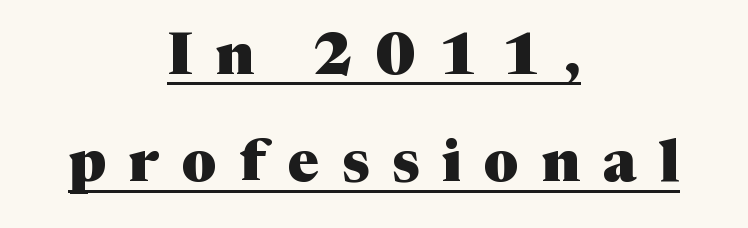
{"serif": "yes", "italic": "no", "bold": "yes", "weight": "heavy", "width": "normal", "stroke_contrast": "medium", "x_height": "medium", "monospaced": "no", "underline": "yes", "align": "center", "line_spacing_ratio": 1.82, "letter_spacing": "wide", "letter_spacing_em": 0.38, "glyph_px": 59}
